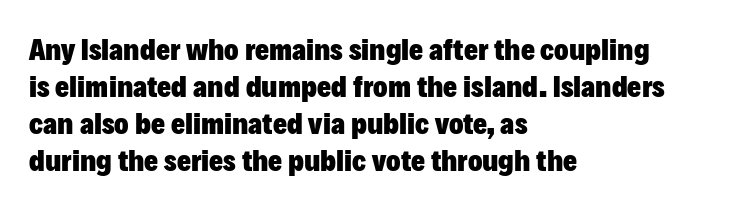
Q: Is the text bold? A: Yes.
Q: Is the text italic (slanted)? A: No, it is upright.
Q: Is the typeface a serif or a sans-serif typeface? A: Sans-serif.
Q: Is the text underlined? A: No.
Q: How is the paragraph aligned? A: Left-aligned.
Q: Is the spacing between letters normal or unusually wide? A: Normal.
Q: Width (condensed, normal, or wide)? A: Normal.
Q: Stroke contrast? A: Low.
Q: x-height? A: Medium.
Q: Monospaced? A: No.
